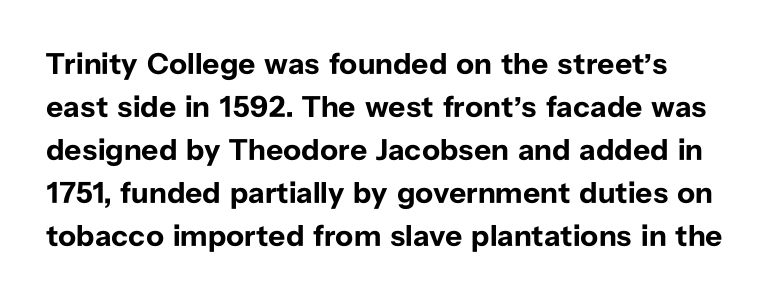
The image shows 30 px bold sans-serif type, upright; set normal line spacing (1.43x), normal letter spacing, not underlined; low stroke contrast and a medium x-height.
